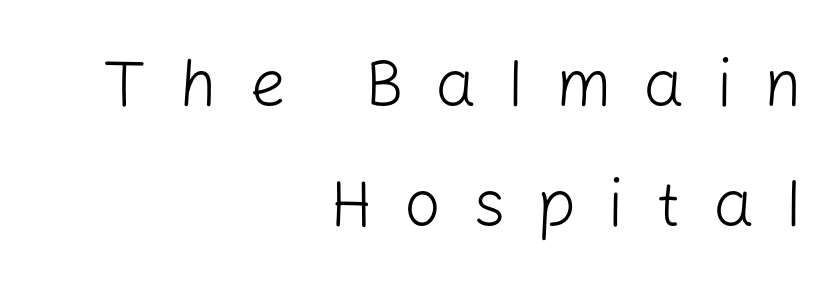
{"serif": "no", "italic": "no", "bold": "no", "weight": "light", "width": "normal", "stroke_contrast": "low", "x_height": "medium", "monospaced": "no", "underline": "no", "align": "right", "line_spacing_ratio": 1.84, "letter_spacing": "wide", "letter_spacing_em": 0.49, "glyph_px": 65}
